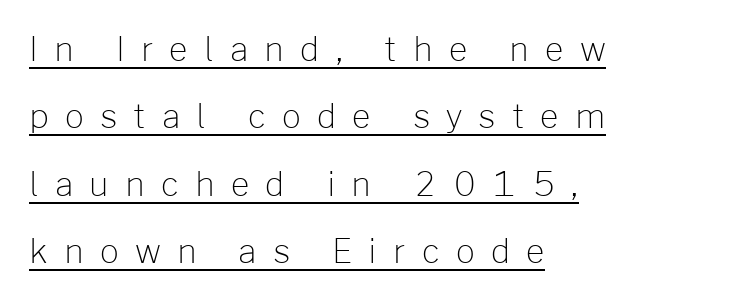
Words appear elongated and porous because spacing is wide. This sample uses a sans-serif face. Does the leading feel generous? Absolutely, it's lavish. The strokes carry an ordinary text weight at most. The font's upright variant was chosen for this text.
